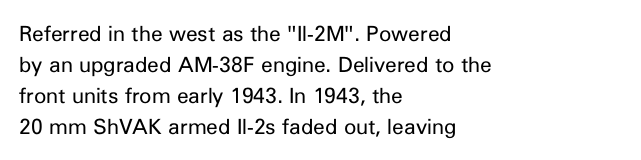
No chunkiness to these letters — they're not bold. The area under the type is left untouched. This rendering uses left alignment, leaving the right contour irregular. The font's upright variant was chosen for this text. Compared with typical body copy, the letter spacing here is the same.
